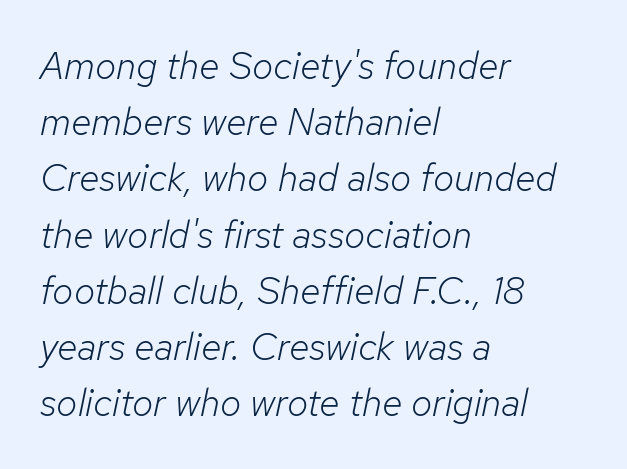
Q: Is the text bold? A: No.
Q: Is the text italic (slanted)? A: Yes, it leans right by about 12 degrees.
Q: Is the text underlined? A: No.
Q: How is the paragraph aligned? A: Left-aligned.
Q: Is the spacing between letters normal or unusually wide? A: Normal.
Q: Is the spacing between lines tight, normal or loose? A: Normal.
Q: Width (condensed, normal, or wide)? A: Normal.
Q: Stroke contrast? A: Low.
Q: x-height? A: Medium.
Q: Monospaced? A: No.
